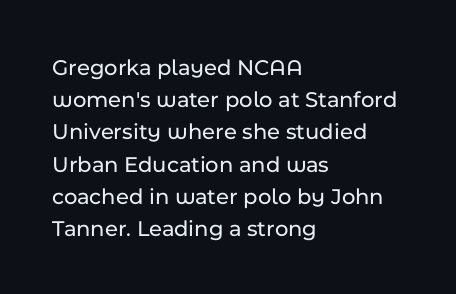
Does the leading feel generous? No, just average. The paragraph shown leans on its left margin. The string is rendered with underlining switched off. Here the glyphs are tracked normally, forming tight word shapes. The font's upright variant was chosen for this text.
